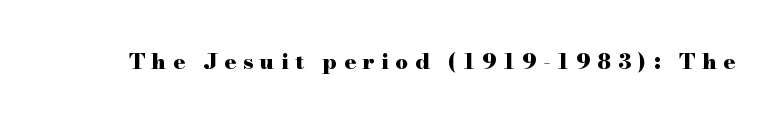
Q: Is the text bold? A: Yes.
Q: Is the text italic (slanted)? A: No, it is upright.
Q: Is the text underlined? A: No.
Q: Is the spacing between letters normal or unusually wide? A: Unusually wide.
